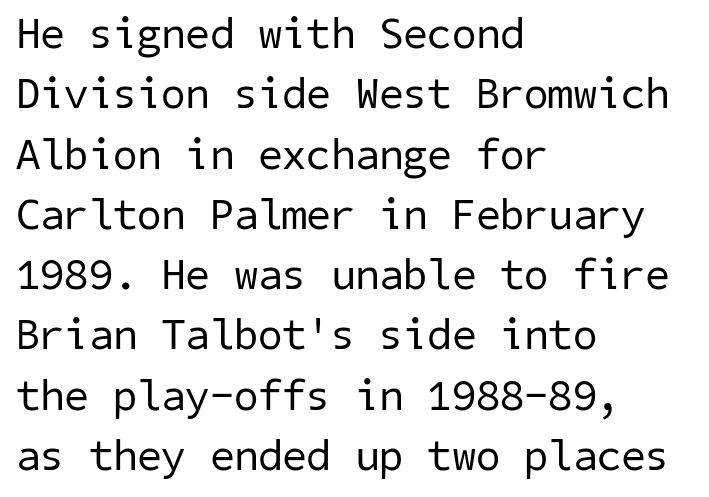
The image shows 44 px regular-weight sans-serif type; set left-aligned, normal line spacing (1.37x), normal letter spacing, not underlined; low stroke contrast and a medium x-height.
